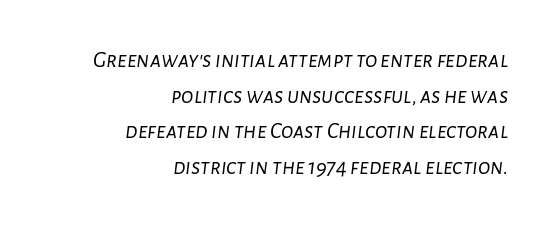
The letters look calm and open, with moderate or lighter stems. The paragraph has a hard right edge and a soft left edge. These lines were composed using italics. The letters sit at their default tracking, neither squeezed nor spread. The specimen omits any rule beneath the text block's lines.
